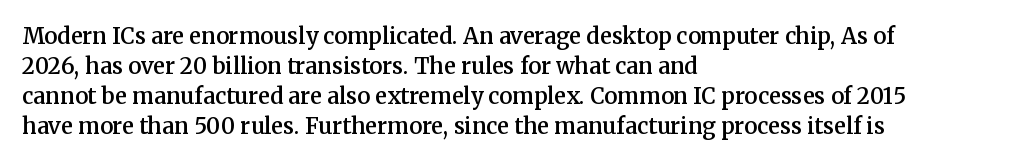
In terms of letterspacing, this is plain default setting. Underlining? Definitely not there. The rendering anchors every line to the left-hand side. Style check: upright.
